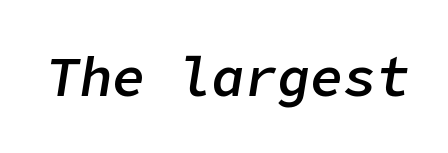
The image shows 55 px semibold type, italic (leaning right); set normal letter spacing, not underlined; low stroke contrast and a medium x-height.
